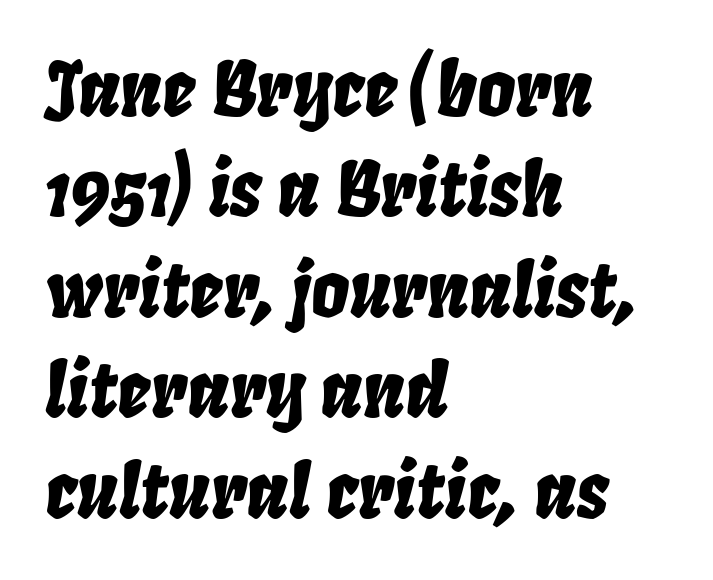
{"italic": "yes", "lean": "right", "slant_degrees": 8, "width": "condensed", "stroke_contrast": "low", "x_height": "large", "monospaced": "no", "underline": "no", "align": "left", "line_spacing": "normal", "line_spacing_ratio": 1.34, "letter_spacing": "normal", "letter_spacing_em": 0.0, "glyph_px": 75}
